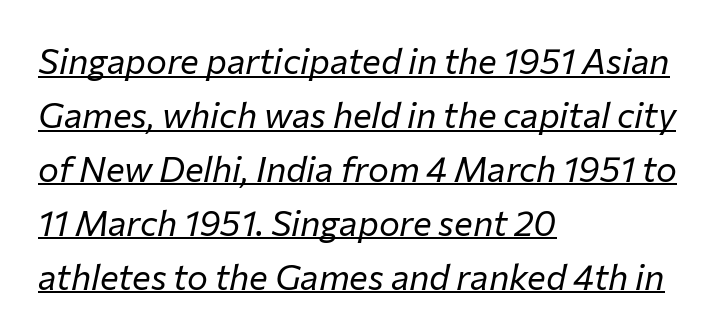
The image shows 35 px regular-weight type, italic (leaning right); set left-aligned, normal line spacing (1.54x), normal letter spacing, underlined; low stroke contrast and a medium x-height.
